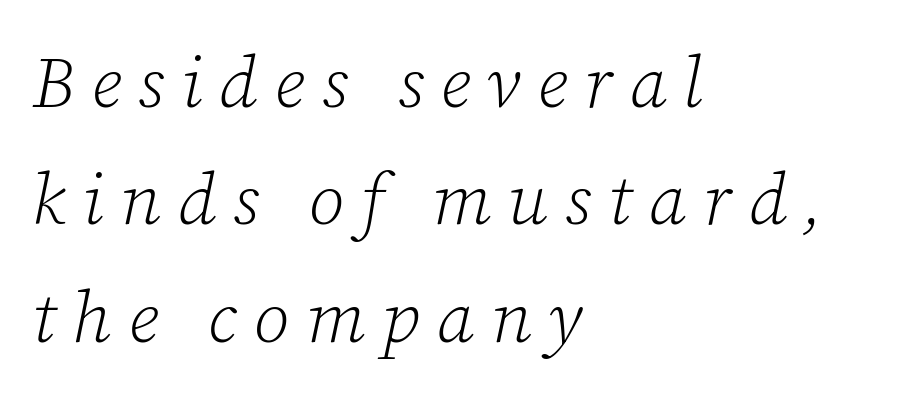
The image shows 72 px light serif type, italic (leaning right); set left-aligned, normal line spacing (1.63x), unusually wide letter spacing (+0.23 em), not underlined; low stroke contrast and a medium x-height.
